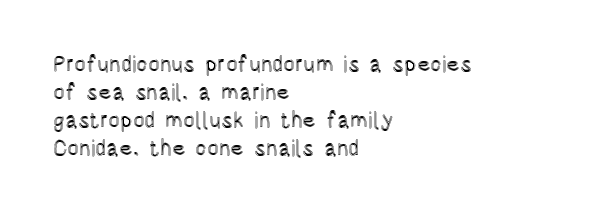
{"italic": "no", "underline": "no", "align": "left", "line_spacing": "normal", "line_spacing_ratio": 1.27, "letter_spacing": "normal", "letter_spacing_em": 0.0, "glyph_px": 22}
